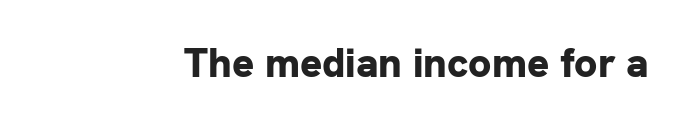
The lettering holds an erect, upright posture throughout. In terms of weight, the rendering is a true, heavy bold. Beneath every word, the page is bare. The type family on display is of the sans-serif kind. Does extra space separate the letters? No, they use regular spacing. Each letter keeps its own natural width here, so spacing adapts to shape.
